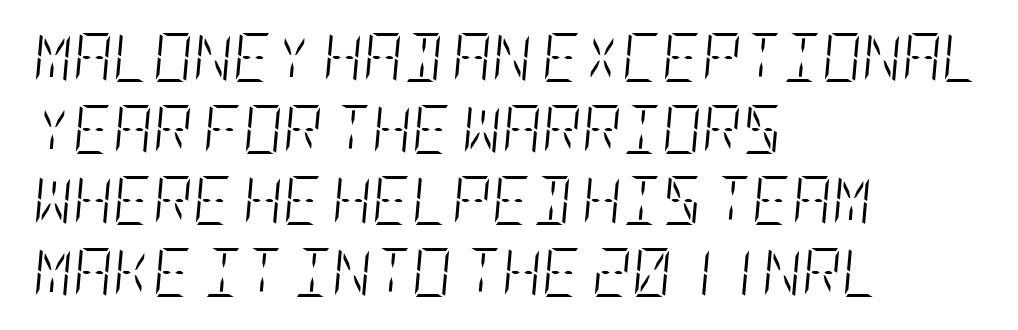
The image shows 49 px light, condensed type, italic (leaning right); set left-aligned, normal line spacing (1.46x), normal letter spacing, not underlined; low stroke contrast and a large x-height.
